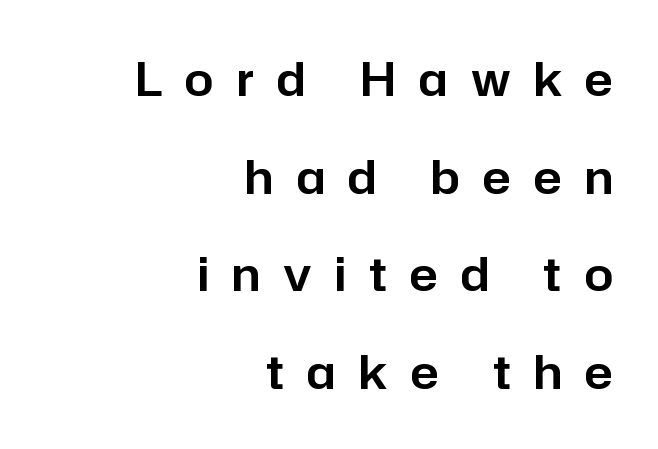
The image shows 46 px sans-serif type, upright; set right-aligned, loose line spacing (2.12x), unusually wide letter spacing (+0.5 em), not underlined; low stroke contrast and a medium x-height.
